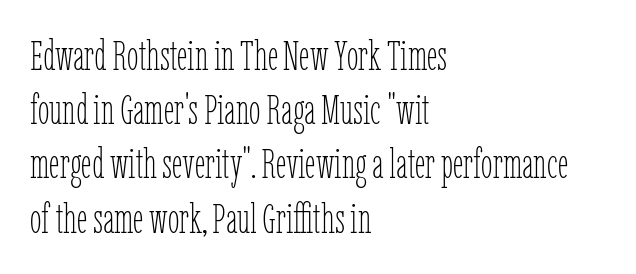
The font is comparable to plain body text, perhaps lighter. Descenders hang freely into open space. Each letter keeps its own natural width here, so spacing adapts to shape. The space between consecutive lines is moderate. Is the letter spacing exaggerated? No — it looks like the ordinary default. Line beginnings align vertically; line endings do not.
